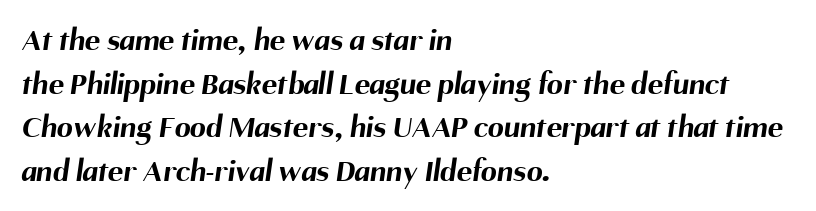
The image shows 32 px bold sans-serif type; set left-aligned, normal line spacing (1.36x), normal letter spacing, not underlined; medium stroke contrast and a medium x-height.
